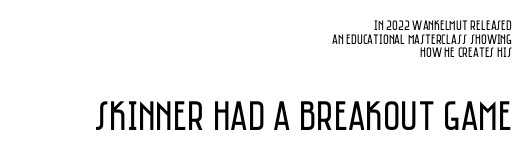
Q: Is the text bold? A: No.
Q: Is the text italic (slanted)? A: No, it is upright.
Q: Is the typeface a serif or a sans-serif typeface? A: Sans-serif.
Q: Is the text underlined? A: No.
Q: How is the paragraph aligned? A: Right-aligned.
Q: Is the spacing between letters normal or unusually wide? A: Normal.
Q: Is the spacing between lines tight, normal or loose? A: Tight.
Q: Which block of text is set in a larger size, the first (top) or the second (bottom)? A: The second (bottom) one.
Q: Width (condensed, normal, or wide)? A: Condensed.
Q: Stroke contrast? A: Low.
Q: x-height? A: Large.
Q: Monospaced? A: No.
